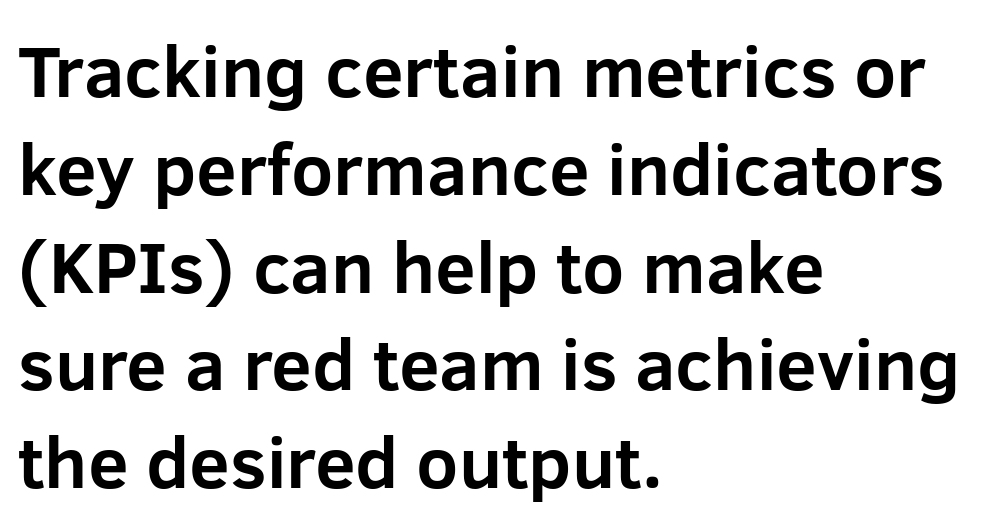
The glyphs in this specimen are sans serif. Notice how descenders clear the ascenders below comfortably — that's standard leading. The baseline area is clear. The passage shown has conventional tracking throughout. Proportional: the letters do not fall into vertical columns. Visually the block forms a straight wall on the left and a jagged coastline on the right.
